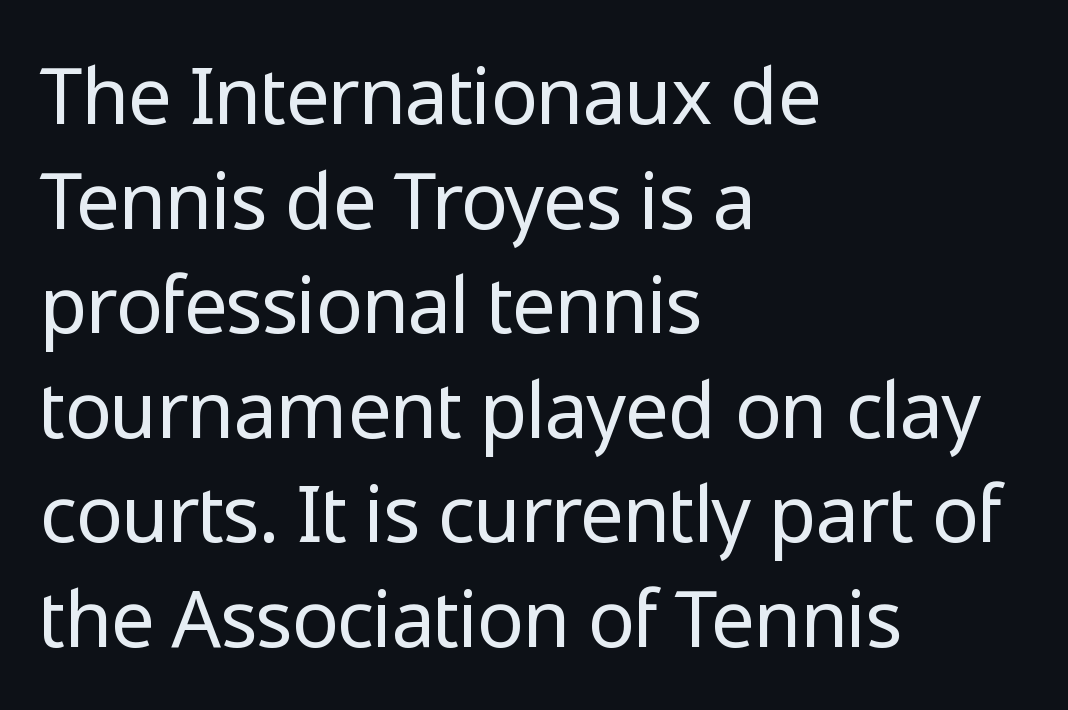
Letters have the restrained weight of plain body copy at most. Regular leading. Each line starts at the same left margin while the right side varies. Varying glyph widths throughout — classic text-font behaviour.
